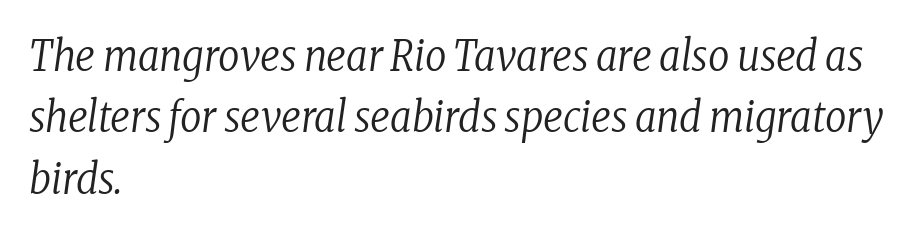
On a weight scale, this lands at 450 or below. Horizontally, the lines are justified to the leading edge only. The gap between lines stays unmarked. Characters are canted at an angle relative to the baseline's perpendicular.
